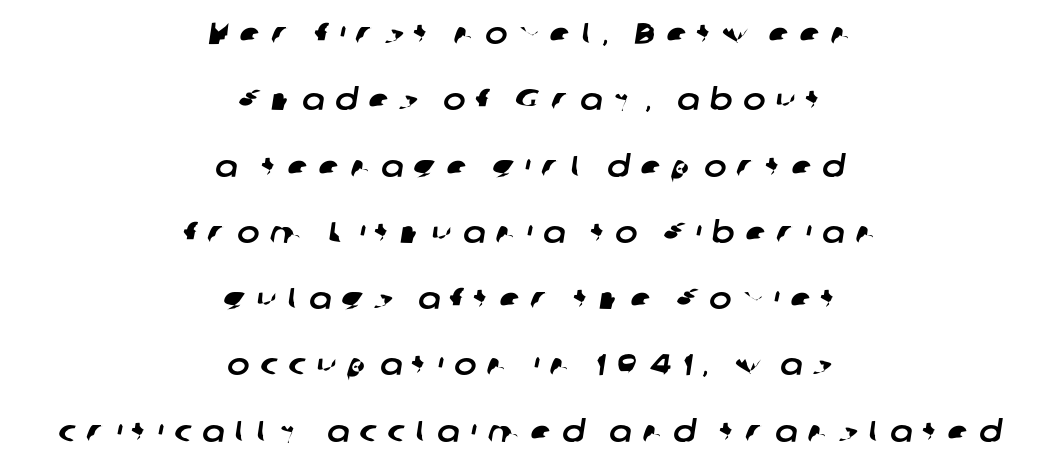
What kind of face is this? One without serifs — a sans. How would I describe the line gaps? Wide and relaxed. Each row of text sits above clean, open space. Typeset on center — no edge is straight. The face used here is proportionally spaced, like ordinary book or web type. This rendering widens character spacing well past its baseline value.
